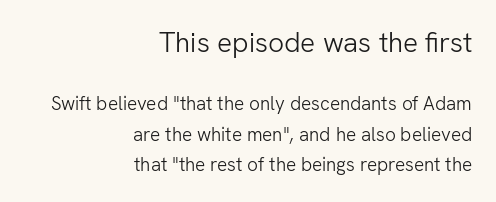
The image shows 28 px light sans-serif type, upright; set right-aligned, normal line spacing (1.6x), normal letter spacing, not underlined; the first (top) block is 1.47x larger; low stroke contrast and a medium x-height.
